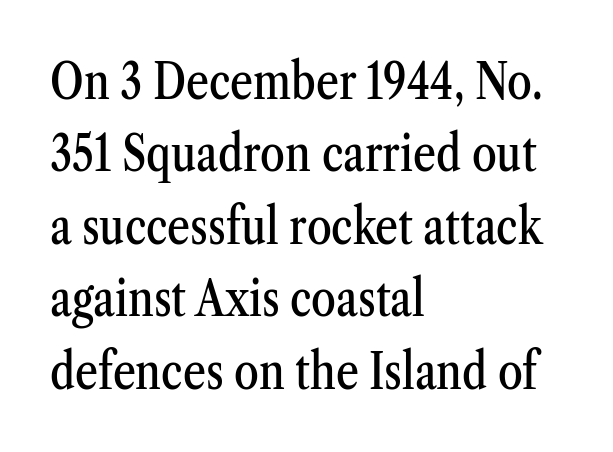
Q: Is the text italic (slanted)? A: No, it is upright.
Q: Is the typeface a serif or a sans-serif typeface? A: Serif.
Q: Is the text underlined? A: No.
Q: How is the paragraph aligned? A: Left-aligned.
Q: Is the spacing between letters normal or unusually wide? A: Normal.
Q: Is the spacing between lines tight, normal or loose? A: Normal.
Q: Width (condensed, normal, or wide)? A: Condensed.
Q: Stroke contrast? A: Medium.
Q: x-height? A: Medium.
Q: Monospaced? A: No.
